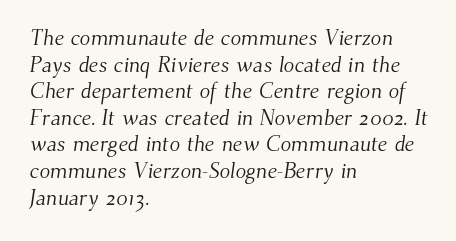
Is the stroke heavy? The answer is a plain regular-or-lighter. Any mark beneath the type? The region is blank. The face used here is rendered with its standard letterfit. Leftover space on each line is placed entirely after the last word.
